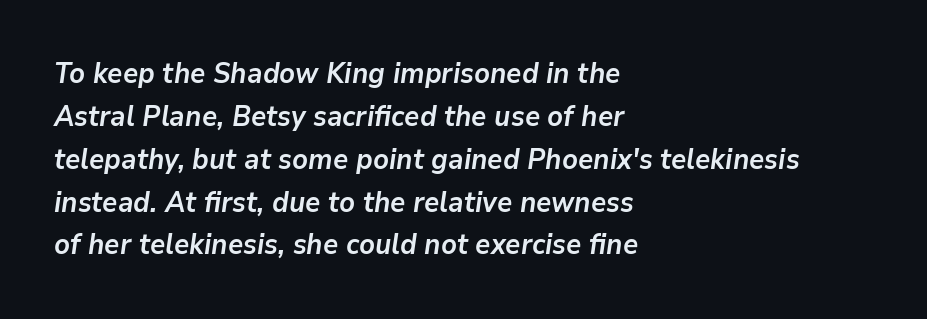
{"italic": "yes", "lean": "right", "slant_degrees": 9, "bold": "yes", "weight": "semibold", "width": "normal", "stroke_contrast": "low", "x_height": "medium", "monospaced": "no", "underline": "no", "align": "left", "line_spacing": "normal", "line_spacing_ratio": 1.53, "letter_spacing": "normal", "letter_spacing_em": 0.0, "glyph_px": 28}
